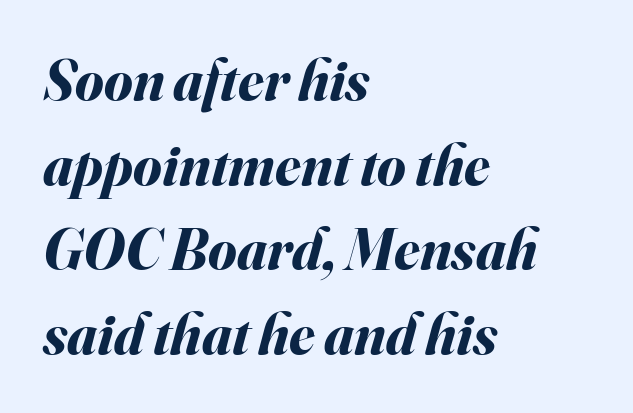
{"italic": "yes", "lean": "right", "slant_degrees": 16, "bold": "yes", "weight": "bold", "width": "normal", "stroke_contrast": "medium", "x_height": "small", "monospaced": "no", "underline": "no", "align": "left", "line_spacing": "normal", "line_spacing_ratio": 1.46, "letter_spacing": "normal", "letter_spacing_em": 0.0, "glyph_px": 58}
